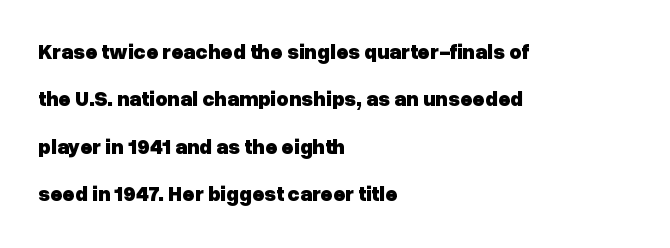
{"italic": "no", "bold": "yes", "underline": "no", "align": "left", "line_spacing": "loose", "line_spacing_ratio": 2.26, "letter_spacing": "normal", "letter_spacing_em": 0.0, "glyph_px": 21}
